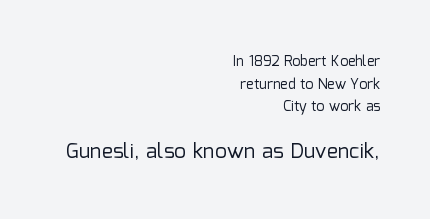
Does the leading feel generous? No, just average. Heft: none added — not bold. Block two is the big one; block one sits smaller above it. Designer's note — italics off, roman on. Letter spacing: default.
